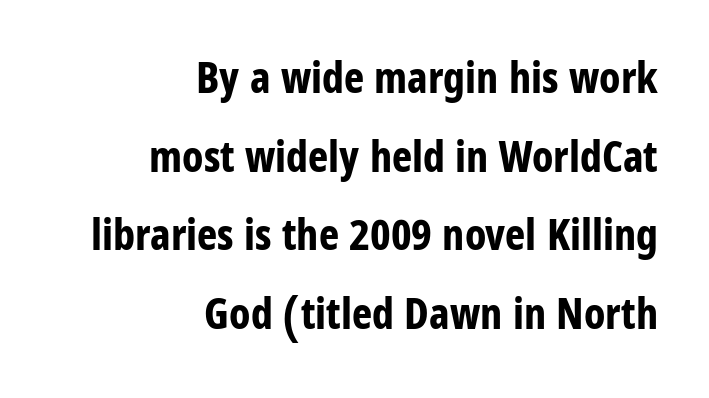
The image shows 43 px bold, condensed sans-serif type, upright; set right-aligned, line spacing 1.83x, normal letter spacing, not underlined; low stroke contrast and a large x-height.
